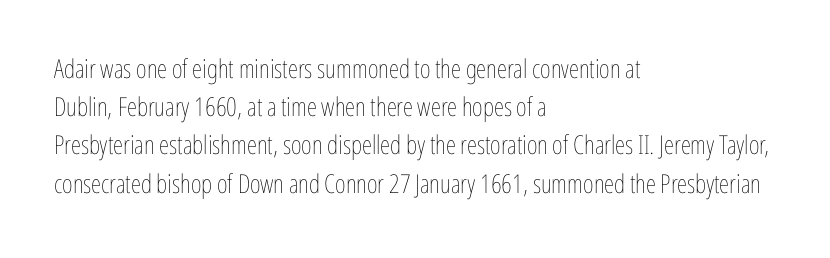
{"italic": "no", "bold": "no", "underline": "no", "align": "left", "line_spacing": "normal", "line_spacing_ratio": 1.47, "letter_spacing": "normal", "letter_spacing_em": 0.0, "glyph_px": 26}
